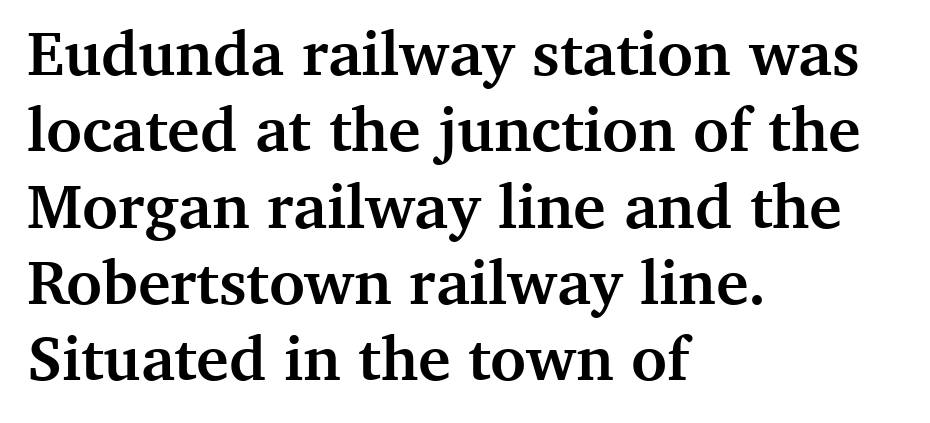
Q: Is the text bold? A: Yes.
Q: Is the text italic (slanted)? A: No, it is upright.
Q: Is the typeface a serif or a sans-serif typeface? A: Serif.
Q: Is the text underlined? A: No.
Q: How is the paragraph aligned? A: Left-aligned.
Q: Is the spacing between letters normal or unusually wide? A: Normal.
Q: Width (condensed, normal, or wide)? A: Normal.
Q: Stroke contrast? A: Medium.
Q: x-height? A: Medium.
Q: Monospaced? A: No.
